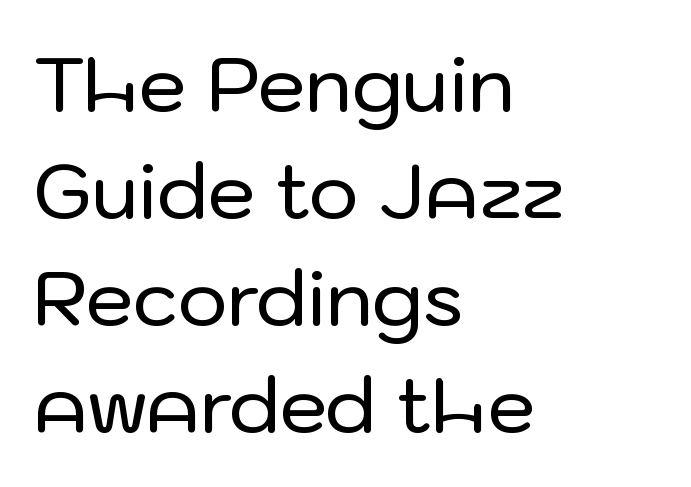
Q: Is the text italic (slanted)? A: No, it is upright.
Q: Is the typeface a serif or a sans-serif typeface? A: Sans-serif.
Q: Is the text underlined? A: No.
Q: How is the paragraph aligned? A: Left-aligned.
Q: Is the spacing between letters normal or unusually wide? A: Normal.
Q: Is the spacing between lines tight, normal or loose? A: Normal.
Q: Width (condensed, normal, or wide)? A: Normal.
Q: Stroke contrast? A: Low.
Q: x-height? A: Medium.
Q: Monospaced? A: No.
